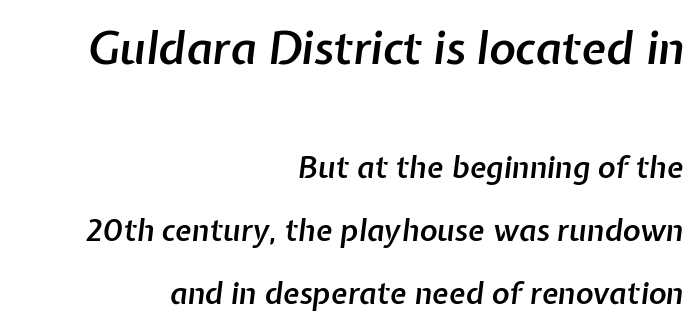
Q: Is the text bold? A: Semi-bold.
Q: Is the text italic (slanted)? A: Yes, it leans right by about 7 degrees.
Q: Is the text underlined? A: No.
Q: How is the paragraph aligned? A: Right-aligned.
Q: Is the spacing between letters normal or unusually wide? A: Normal.
Q: Is the spacing between lines tight, normal or loose? A: Loose.
Q: Which block of text is set in a larger size, the first (top) or the second (bottom)? A: The first (top) one.
Q: Width (condensed, normal, or wide)? A: Normal.
Q: Stroke contrast? A: Low.
Q: x-height? A: Medium.
Q: Monospaced? A: No.
